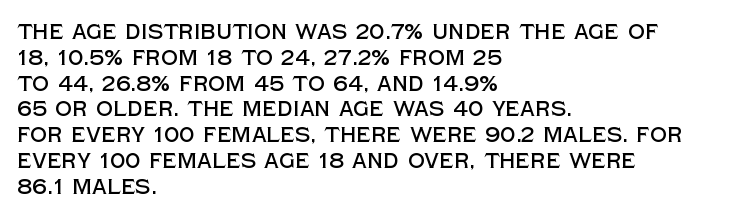
The image shows 21 px text type, upright; set left-aligned, line spacing 1.23x, normal letter spacing, not underlined.
